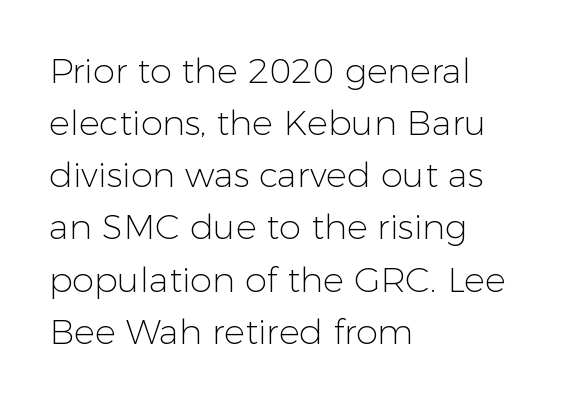
Q: Is the text bold? A: No.
Q: Is the text italic (slanted)? A: No, it is upright.
Q: Is the typeface a serif or a sans-serif typeface? A: Sans-serif.
Q: Is the text underlined? A: No.
Q: How is the paragraph aligned? A: Left-aligned.
Q: Is the spacing between letters normal or unusually wide? A: Normal.
Q: Is the spacing between lines tight, normal or loose? A: Normal.
Q: Width (condensed, normal, or wide)? A: Normal.
Q: Stroke contrast? A: Low.
Q: x-height? A: Medium.
Q: Monospaced? A: No.
